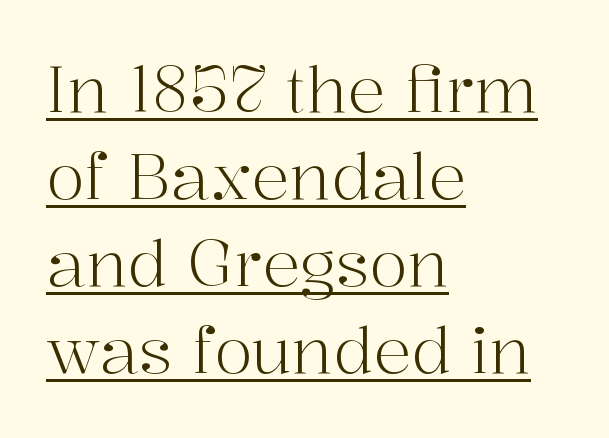
The image shows 63 px light serif type, upright; set left-aligned, normal line spacing (1.38x), normal letter spacing, underlined; high stroke contrast and a medium x-height.
